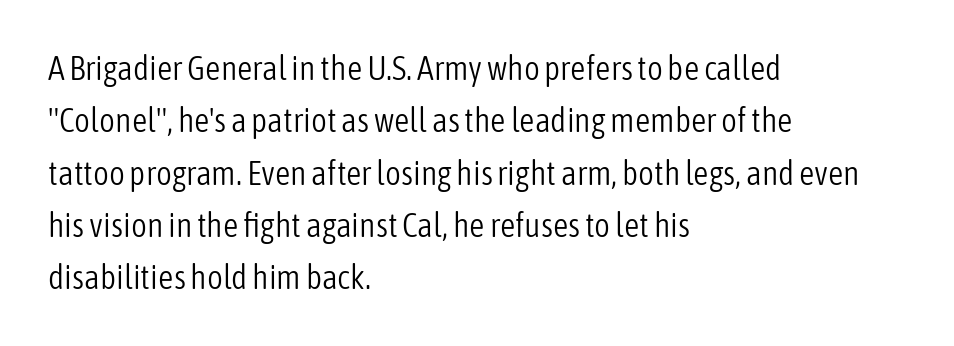
The image shows 34 px light, condensed sans-serif type, upright; set left-aligned, normal line spacing (1.54x), normal letter spacing, not underlined; low stroke contrast and a medium x-height.
